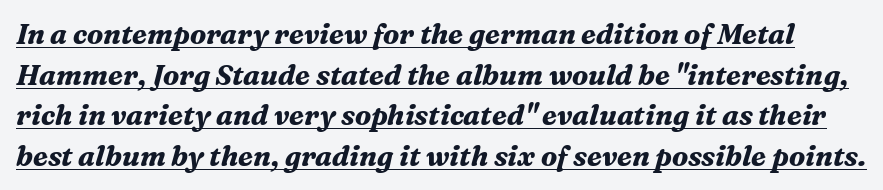
{"serif": "yes", "italic": "yes", "lean": "right", "slant_degrees": 16, "bold": "yes", "weight": "bold", "width": "normal", "stroke_contrast": "medium", "x_height": "medium", "monospaced": "no", "underline": "yes", "line_spacing": "normal", "line_spacing_ratio": 1.45, "letter_spacing": "normal", "letter_spacing_em": 0.0, "glyph_px": 28}
